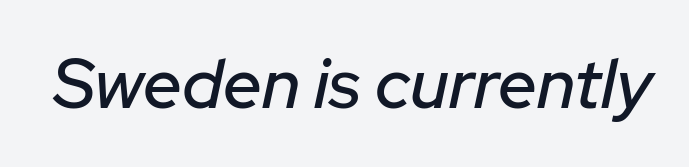
Each row of text sits above clean, open space. Compared with ordinary roman type, these characters are visibly tilted. Here the designer chose a conventional face with non-uniform glyph widths. Tracking value appears to be zero — textbook default spacing.
